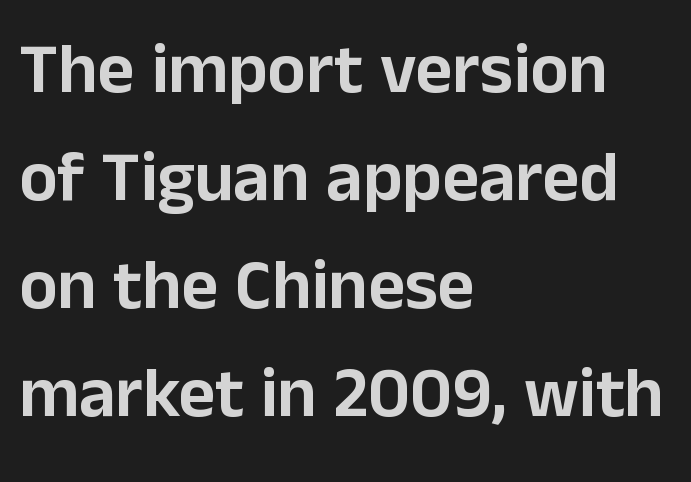
The image shows 71 px sans-serif type, upright; set left-aligned, normal line spacing (1.52x), normal letter spacing, not underlined; low stroke contrast and a medium x-height.
